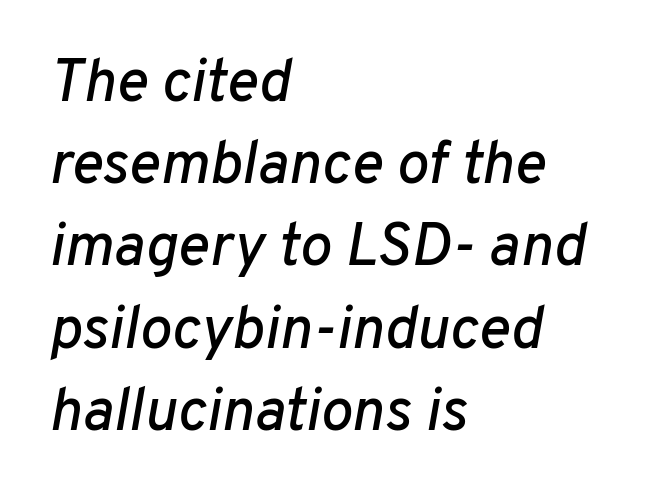
The image shows 60 px text type, italic (leaning right); set left-aligned, normal line spacing (1.37x), normal letter spacing, not underlined; low stroke contrast and a medium x-height.
